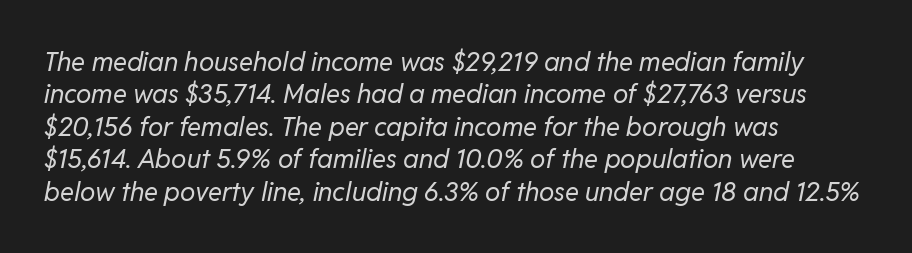
The image shows 26 px text type, italic (leaning right); set left-aligned, normal line spacing (1.25x), normal letter spacing, not underlined.
